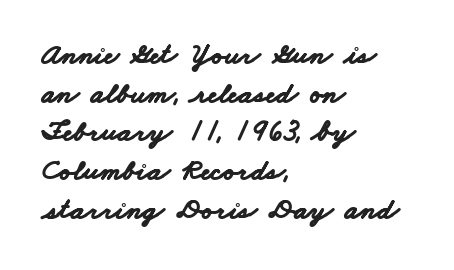
{"serif": "no", "bold": "yes", "weight": "bold", "width": "wide", "stroke_contrast": "low", "x_height": "small", "monospaced": "no", "underline": "no", "align": "left", "line_spacing": "normal", "line_spacing_ratio": 1.29, "letter_spacing": "normal", "letter_spacing_em": 0.0, "glyph_px": 30}
